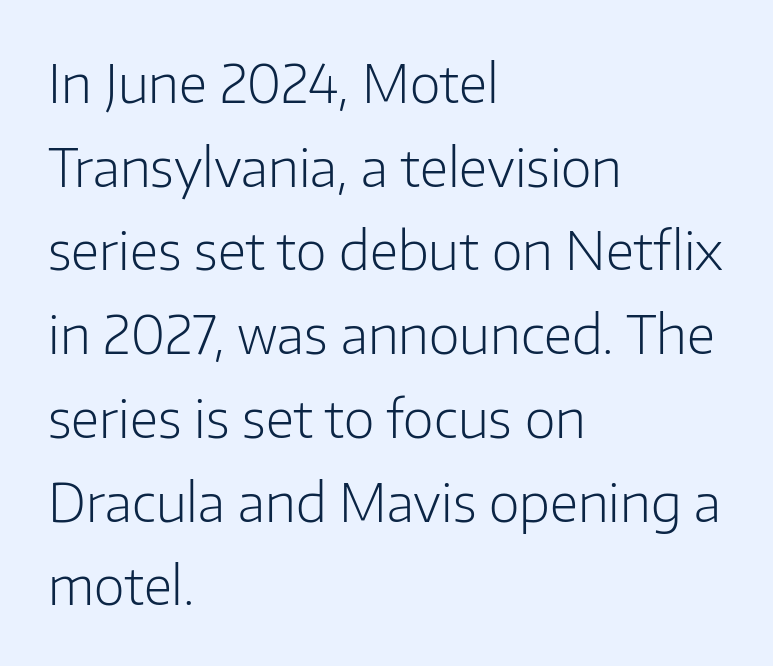
Q: Is the text bold? A: No.
Q: Is the text italic (slanted)? A: No, it is upright.
Q: Is the typeface a serif or a sans-serif typeface? A: Sans-serif.
Q: Is the text underlined? A: No.
Q: How is the paragraph aligned? A: Left-aligned.
Q: Is the spacing between letters normal or unusually wide? A: Normal.
Q: Is the spacing between lines tight, normal or loose? A: Normal.
Q: Width (condensed, normal, or wide)? A: Normal.
Q: Stroke contrast? A: Low.
Q: x-height? A: Medium.
Q: Monospaced? A: No.
